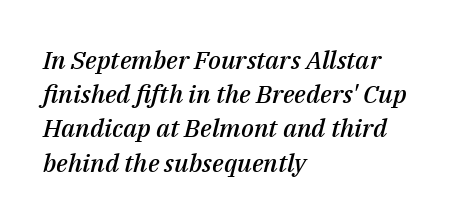
Caption: multi-line text, flush left, ragged right. The letters are semibold — heavier than regular but short of a full bold. The designer left line spacing at the default. Default kerning and tracking; the words read as compact shapes. Words float on clear page, feet unadorned. If you drew a line through each stem, it would be angled.
